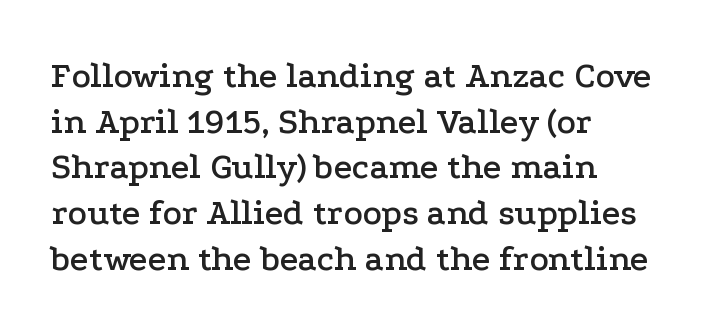
{"serif": "yes", "italic": "no", "width": "wide", "stroke_contrast": "low", "x_height": "medium", "monospaced": "no", "underline": "no", "align": "left", "line_spacing": "normal", "line_spacing_ratio": 1.27, "letter_spacing": "normal", "letter_spacing_em": 0.0, "glyph_px": 36}
